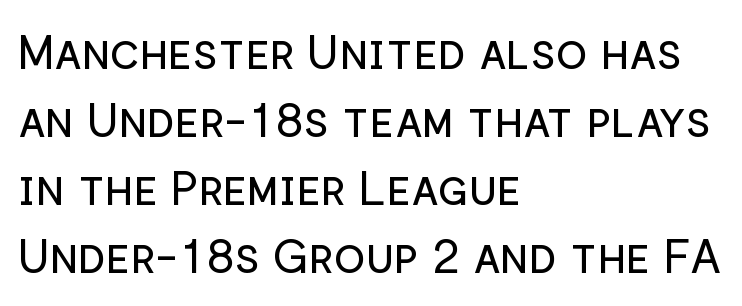
The image shows 47 px regular-weight sans-serif type, upright; set left-aligned, normal line spacing (1.45x), normal letter spacing, not underlined; low stroke contrast and a medium x-height.
